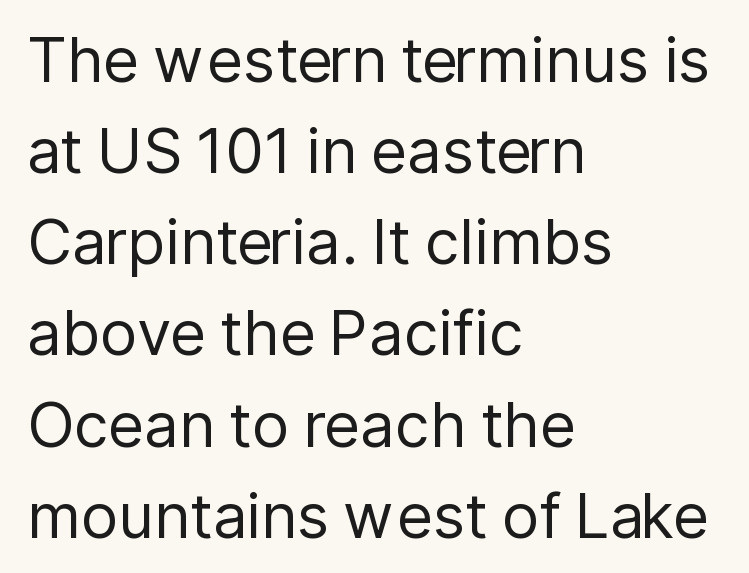
{"serif": "no", "italic": "no", "bold": "no", "weight": "regular", "width": "normal", "stroke_contrast": "low", "x_height": "medium", "monospaced": "no", "underline": "no", "align": "left", "line_spacing": "normal", "line_spacing_ratio": 1.47, "letter_spacing": "normal", "letter_spacing_em": 0.0, "glyph_px": 62}
